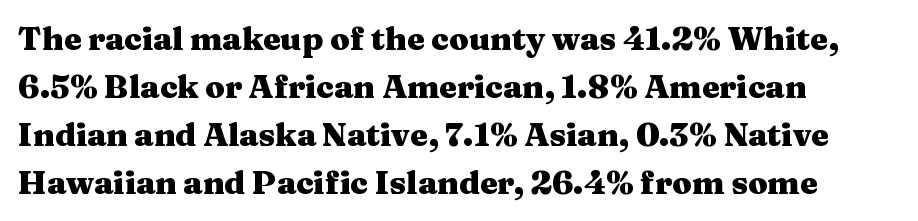
The rendering uses natural spacing where letterforms have individual widths. A bare baseline throughout the passage. Font category for this specimen: serif. Ordinary non-slanted type is in use. The passage shown is emphatically bold. The setting favours the left margin, as ordinary paragraphs usually do.
